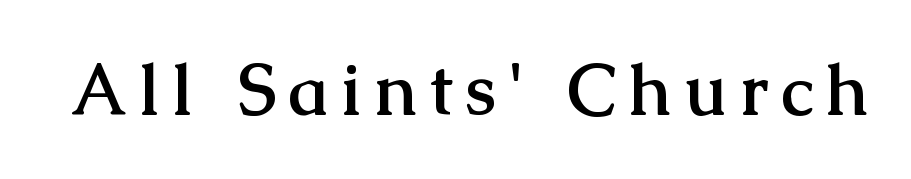
Q: Is the text bold? A: Yes.
Q: Is the text italic (slanted)? A: No, it is upright.
Q: Is the typeface a serif or a sans-serif typeface? A: Serif.
Q: Is the text underlined? A: No.
Q: Width (condensed, normal, or wide)? A: Normal.
Q: Stroke contrast? A: Medium.
Q: x-height? A: Medium.
Q: Monospaced? A: No.
